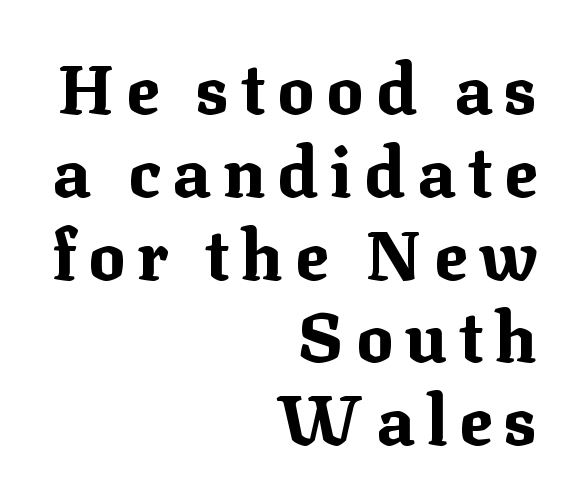
{"serif": "yes", "italic": "no", "bold": "yes", "weight": "bold", "width": "normal", "stroke_contrast": "medium", "x_height": "medium", "monospaced": "no", "underline": "no", "align": "right", "line_spacing_ratio": 1.2, "glyph_px": 69}
